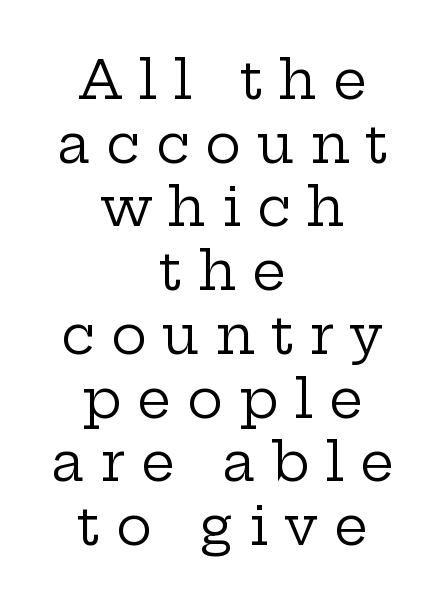
{"serif": "yes", "italic": "no", "bold": "no", "weight": "regular", "width": "wide", "stroke_contrast": "low", "x_height": "medium", "monospaced": "no", "underline": "no", "align": "center", "line_spacing_ratio": 1.18, "letter_spacing": "wide", "letter_spacing_em": 0.29, "glyph_px": 54}
